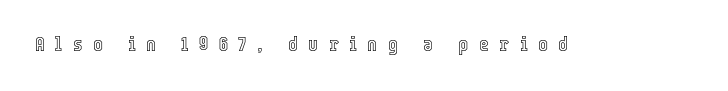
The specimen reads as upright at a glance. The passage shown has open, widely tracked lettering throughout. Beneath every word, the page is bare.
